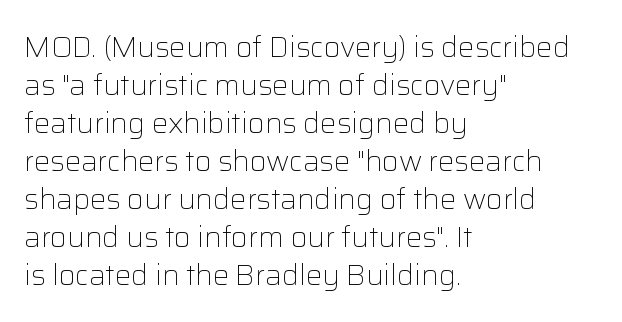
{"serif": "no", "italic": "no", "bold": "no", "weight": "light", "width": "normal", "stroke_contrast": "low", "x_height": "medium", "monospaced": "no", "underline": "no", "align": "left", "line_spacing": "normal", "line_spacing_ratio": 1.31, "letter_spacing": "normal", "letter_spacing_em": 0.0, "glyph_px": 29}
